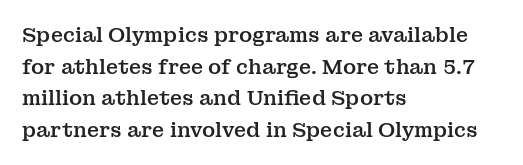
{"italic": "no", "underline": "no", "align": "left", "line_spacing": "normal", "line_spacing_ratio": 1.58, "letter_spacing": "normal", "letter_spacing_em": 0.0, "glyph_px": 20}
